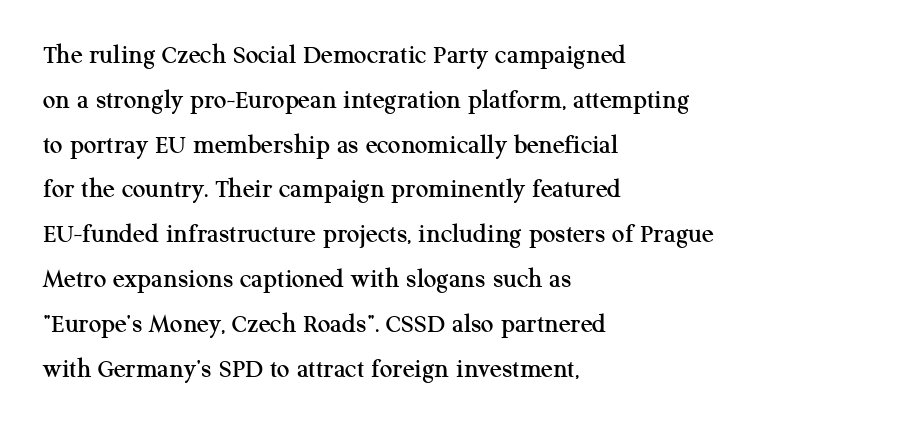
Q: Is the text italic (slanted)? A: No, it is upright.
Q: Is the typeface a serif or a sans-serif typeface? A: Serif.
Q: Is the text underlined? A: No.
Q: How is the paragraph aligned? A: Left-aligned.
Q: Is the spacing between letters normal or unusually wide? A: Normal.
Q: Is the spacing between lines tight, normal or loose? A: Normal.
Q: Width (condensed, normal, or wide)? A: Normal.
Q: Stroke contrast? A: Medium.
Q: x-height? A: Medium.
Q: Monospaced? A: No.
